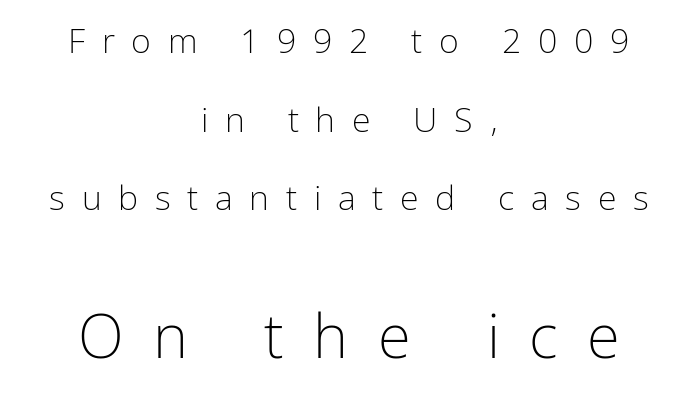
Q: Is the text bold? A: No.
Q: Is the text italic (slanted)? A: No, it is upright.
Q: Is the typeface a serif or a sans-serif typeface? A: Sans-serif.
Q: Is the text underlined? A: No.
Q: How is the paragraph aligned? A: Centered.
Q: Is the spacing between letters normal or unusually wide? A: Unusually wide.
Q: Is the spacing between lines tight, normal or loose? A: Loose.
Q: Which block of text is set in a larger size, the first (top) or the second (bottom)? A: The second (bottom) one.
Q: Width (condensed, normal, or wide)? A: Normal.
Q: Stroke contrast? A: Low.
Q: x-height? A: Medium.
Q: Monospaced? A: No.
